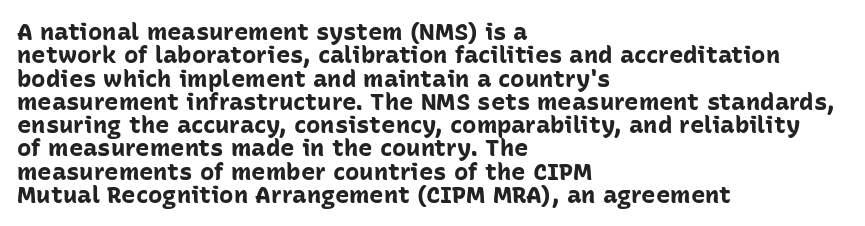
Bare-footed words on every line. One glance says dense: line gaps are narrower than usual. These lines stack with their left ends in a neat column. The tracking reads as untouched default to a designer's eye. The lettering holds an erect, upright posture throughout. The face used here has the dense, thick strokes of a bold.
